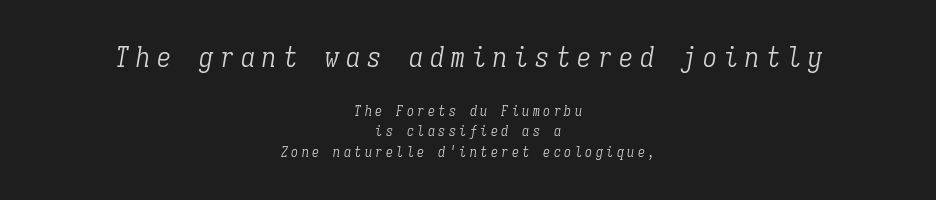
The image shows 28 px light, condensed serif type, italic (leaning right), monospaced; set centered, normal line spacing (1.45x), unusually wide letter spacing (+0.25 em), not underlined; the first (top) block is 2.0x larger; low stroke contrast and a medium x-height.
